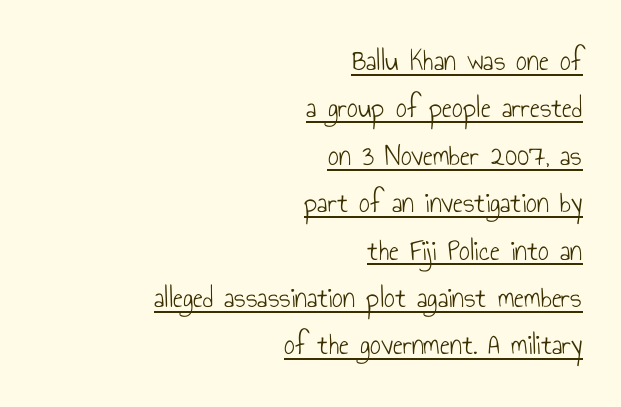
The image shows 30 px light, condensed sans-serif type, upright; set right-aligned, normal line spacing (1.58x), normal letter spacing, underlined; low stroke contrast and a small x-height.
